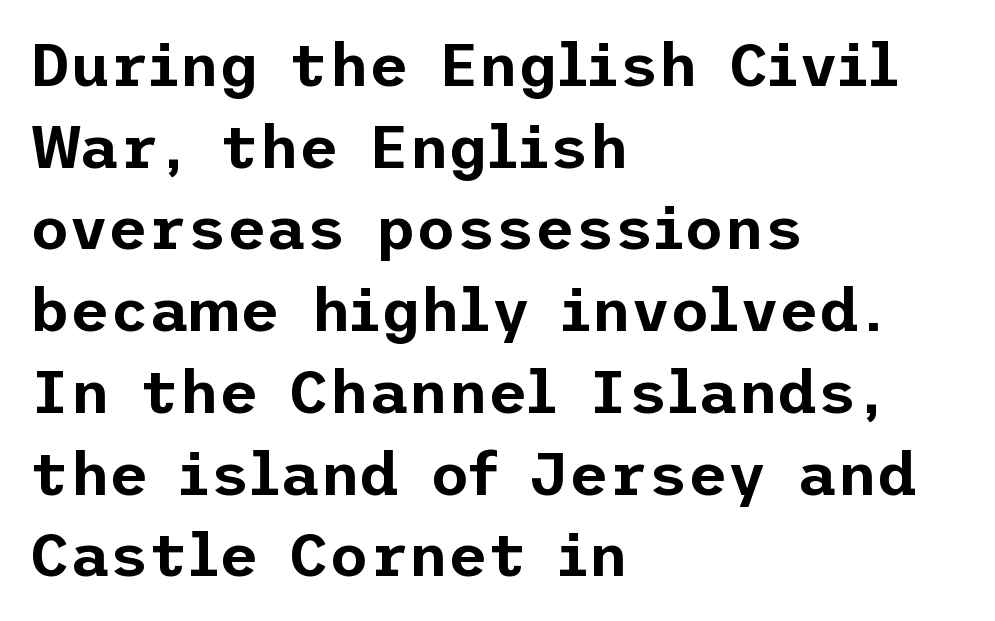
Posture: upright roman. Spacing between characters is what you'd get straight out of the box. Type without underlining. Examine the stroke ends and you'll find no serifs. Left-aligned paragraph, ragged on the right.
